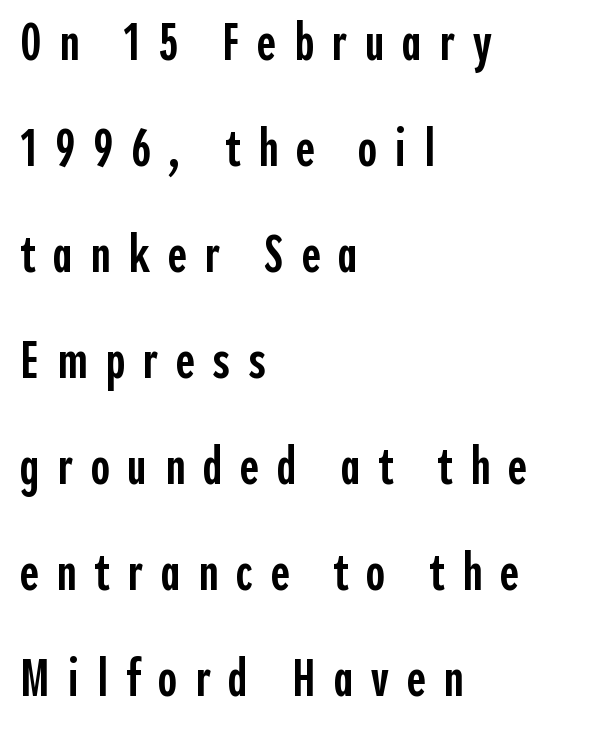
Is the letter spacing exaggerated? Yes — the characters are pushed far apart. These lines are rendered in a variable-pitch font. The rendering uses a semibold face; strokes are thickened but not to full bold. The foot of each line stays bare and open. These lines stack with their left ends in a neat column.
